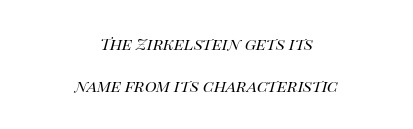
The image shows 20 px text type, italic (leaning right); set centered, loose line spacing (2.08x), normal letter spacing, not underlined.
